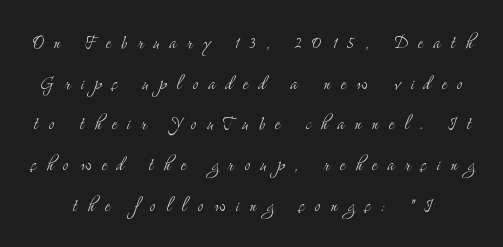
Vertical stems look standard width or narrower in stroke. The space beneath each line is pristine and unruled. Loose tracking; the words dissolve into strings of separated letters.
